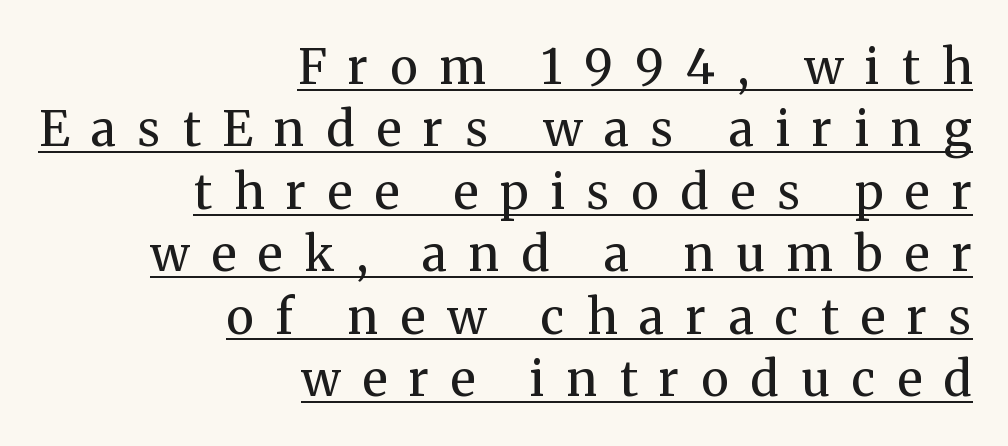
{"serif": "yes", "italic": "no", "bold": "no", "weight": "regular", "width": "normal", "stroke_contrast": "medium", "x_height": "medium", "monospaced": "no", "underline": "yes", "align": "right", "line_spacing": "normal", "line_spacing_ratio": 1.3, "letter_spacing": "wide", "letter_spacing_em": 0.46, "glyph_px": 48}
